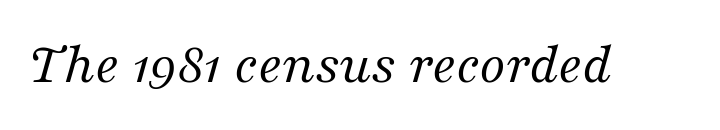
Q: Is the text bold? A: No.
Q: Is the text italic (slanted)? A: Yes, it leans right by about 16 degrees.
Q: Is the typeface a serif or a sans-serif typeface? A: Serif.
Q: Is the text underlined? A: No.
Q: Is the spacing between letters normal or unusually wide? A: Normal.
Q: Width (condensed, normal, or wide)? A: Normal.
Q: Stroke contrast? A: Medium.
Q: x-height? A: Medium.
Q: Monospaced? A: No.
